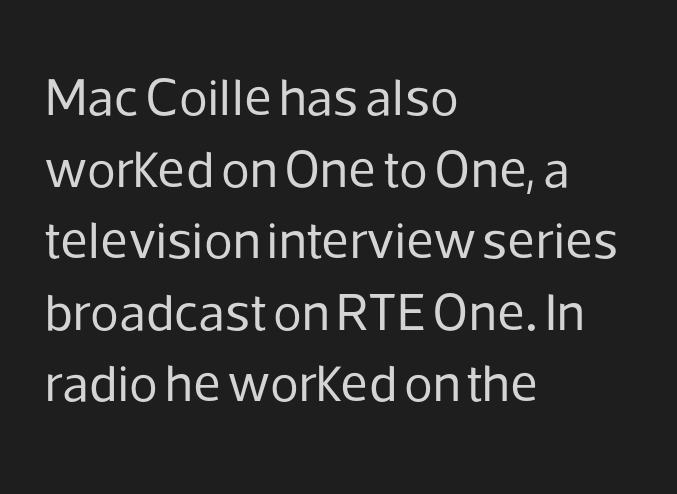
{"serif": "no", "italic": "no", "bold": "no", "weight": "regular", "width": "normal", "stroke_contrast": "low", "x_height": "medium", "monospaced": "no", "underline": "no", "align": "left", "line_spacing": "normal", "line_spacing_ratio": 1.35, "letter_spacing": "normal", "letter_spacing_em": 0.0, "glyph_px": 53}
